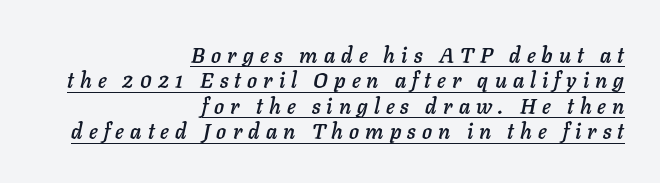
Q: Is the text italic (slanted)? A: Yes, it leans right by about 11 degrees.
Q: Is the text underlined? A: Yes.
Q: How is the paragraph aligned? A: Right-aligned.
Q: Is the spacing between letters normal or unusually wide? A: Unusually wide.
